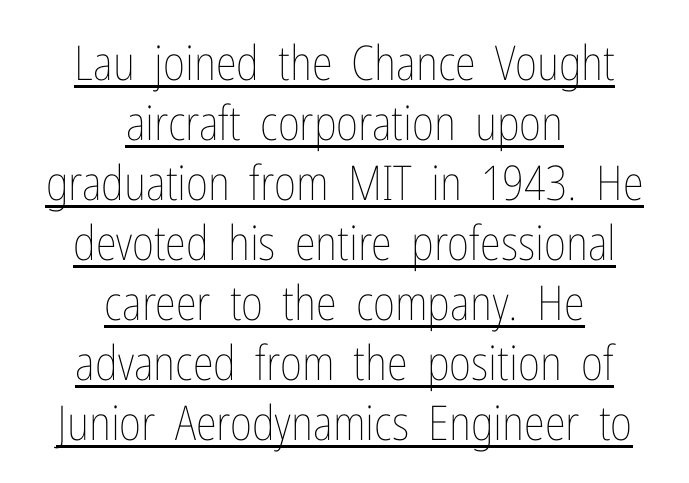
{"italic": "no", "bold": "no", "weight": "thin", "width": "condensed", "stroke_contrast": "low", "x_height": "medium", "monospaced": "no", "underline": "yes", "align": "center", "line_spacing": "normal", "line_spacing_ratio": 1.25, "letter_spacing": "normal", "letter_spacing_em": 0.0, "glyph_px": 48}
